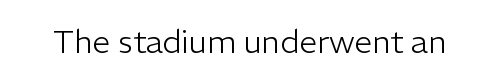
Q: Is the text bold? A: No.
Q: Is the text italic (slanted)? A: No, it is upright.
Q: Is the typeface a serif or a sans-serif typeface? A: Sans-serif.
Q: Is the text underlined? A: No.
Q: Is the spacing between letters normal or unusually wide? A: Normal.
Q: Width (condensed, normal, or wide)? A: Normal.
Q: Stroke contrast? A: Low.
Q: x-height? A: Medium.
Q: Monospaced? A: No.
